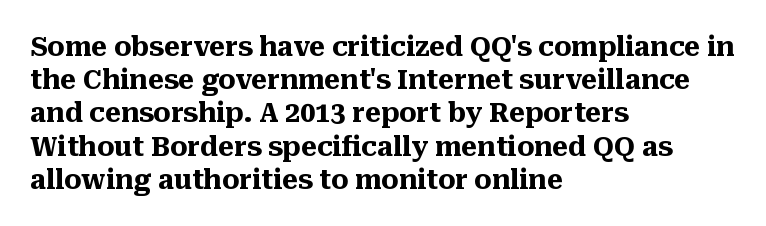
Q: Is the text bold? A: Yes.
Q: Is the text italic (slanted)? A: No, it is upright.
Q: Is the text underlined? A: No.
Q: How is the paragraph aligned? A: Left-aligned.
Q: Is the spacing between letters normal or unusually wide? A: Normal.
